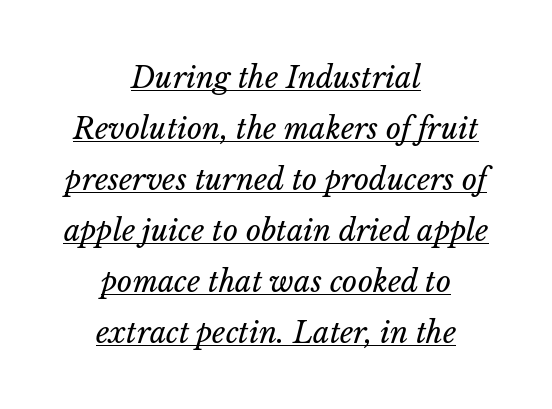
The image shows 29 px regular-weight type, italic (leaning right); set centered, line spacing 1.76x, normal letter spacing, underlined; low stroke contrast and a medium x-height.
